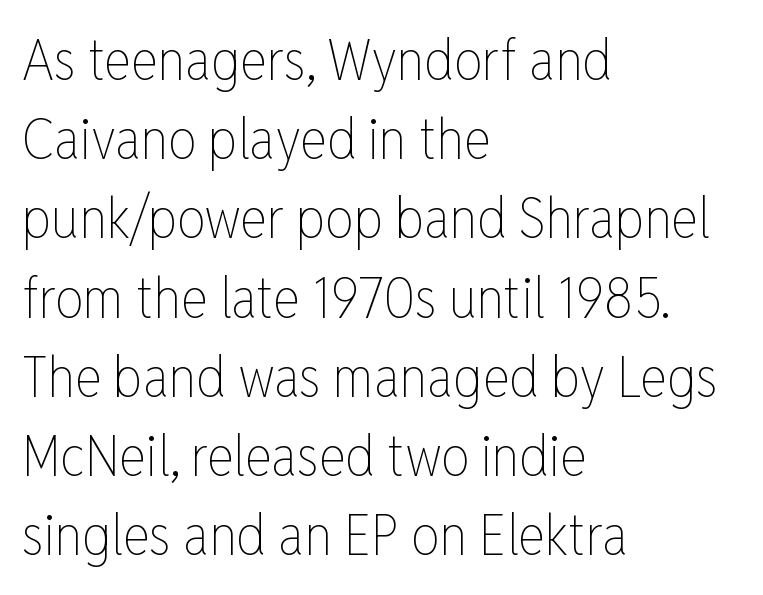
{"italic": "no", "bold": "no", "weight": "thin", "width": "condensed", "stroke_contrast": "low", "x_height": "medium", "monospaced": "no", "underline": "no", "align": "left", "line_spacing": "normal", "line_spacing_ratio": 1.39, "letter_spacing": "normal", "letter_spacing_em": 0.0, "glyph_px": 57}
